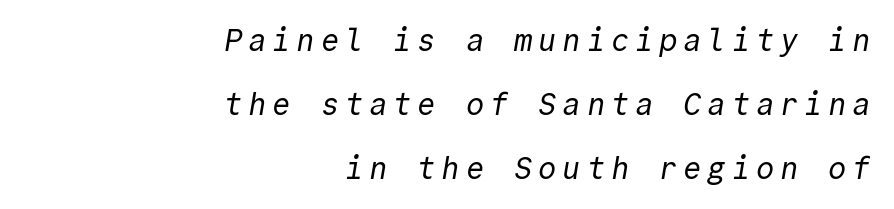
{"serif": "no", "bold": "no", "weight": "regular", "width": "normal", "x_height": "medium", "monospaced": "yes", "underline": "no", "align": "right", "line_spacing": "loose", "line_spacing_ratio": 2.06, "glyph_px": 31}
